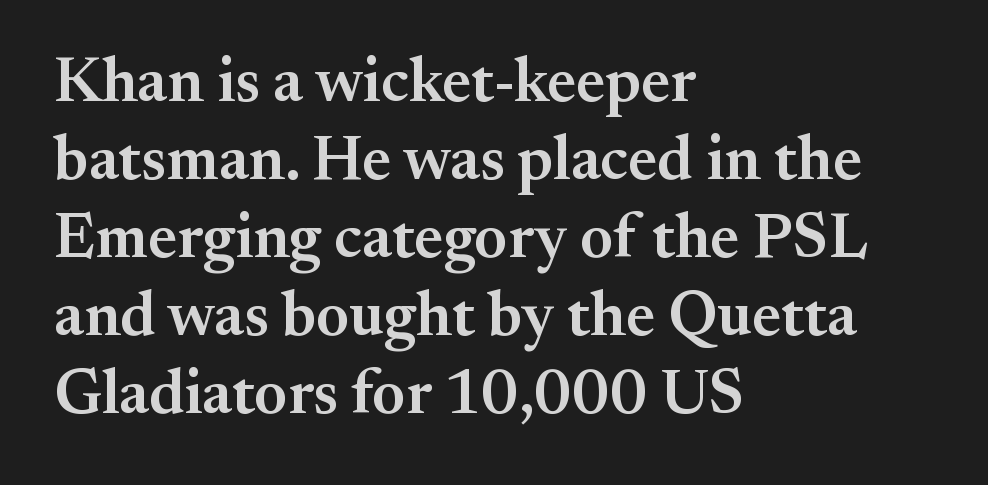
Q: Is the text bold? A: Semi-bold.
Q: Is the text italic (slanted)? A: No, it is upright.
Q: Is the typeface a serif or a sans-serif typeface? A: Serif.
Q: Is the text underlined? A: No.
Q: How is the paragraph aligned? A: Left-aligned.
Q: Is the spacing between letters normal or unusually wide? A: Normal.
Q: Width (condensed, normal, or wide)? A: Normal.
Q: Stroke contrast? A: Medium.
Q: x-height? A: Small.
Q: Monospaced? A: No.
